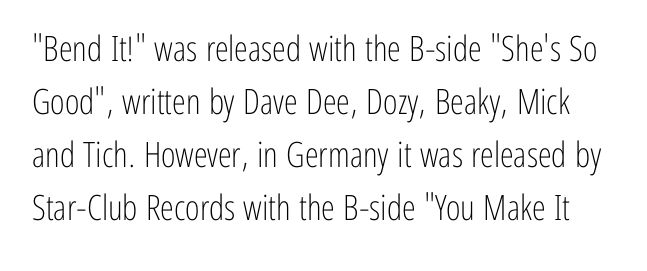
The image shows 35 px light, condensed sans-serif type, upright; set normal line spacing (1.51x), normal letter spacing, not underlined; low stroke contrast and a medium x-height.
